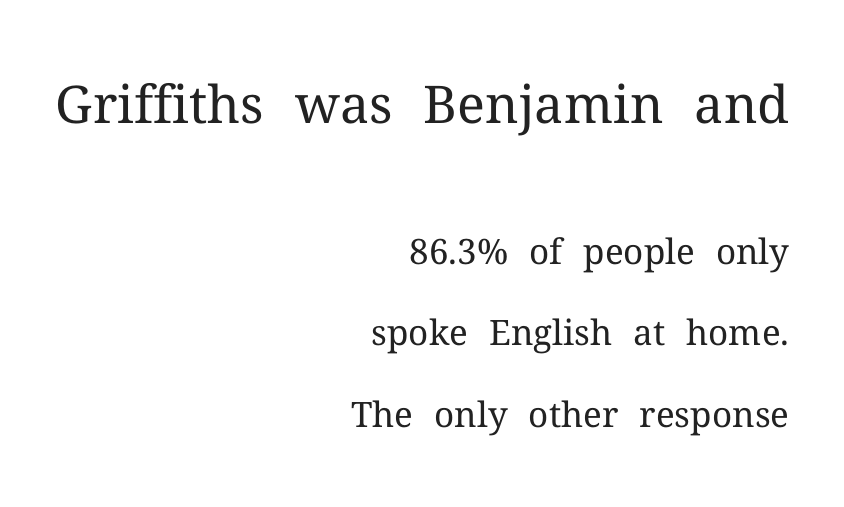
{"serif": "yes", "italic": "no", "bold": "no", "weight": "regular", "width": "normal", "stroke_contrast": "medium", "x_height": "medium", "monospaced": "no", "underline": "no", "align": "right", "line_spacing": "loose", "line_spacing_ratio": 2.33, "letter_spacing": "normal", "letter_spacing_em": 0.0, "larger_block": "first", "size_ratio": 1.49, "glyph_px": 52}
